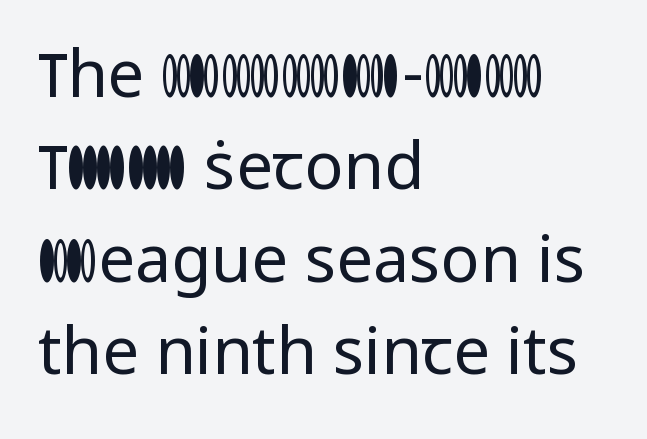
{"serif": "no", "italic": "no", "bold": "no", "weight": "regular", "width": "normal", "stroke_contrast": "low", "x_height": "medium", "monospaced": "no", "underline": "no", "align": "left", "line_spacing": "normal", "line_spacing_ratio": 1.42, "letter_spacing": "normal", "letter_spacing_em": 0.0, "glyph_px": 65}
